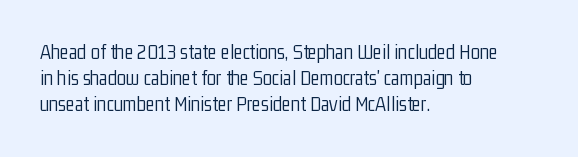
{"italic": "no", "bold": "no", "underline": "no", "align": "left", "line_spacing_ratio": 1.24, "letter_spacing": "normal", "letter_spacing_em": 0.0, "glyph_px": 21}
